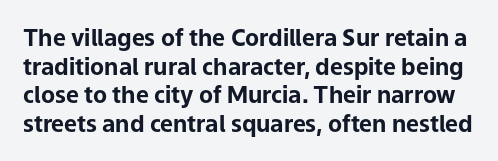
The image shows 23 px bold type, upright; set line spacing 1.24x, normal letter spacing, not underlined.
